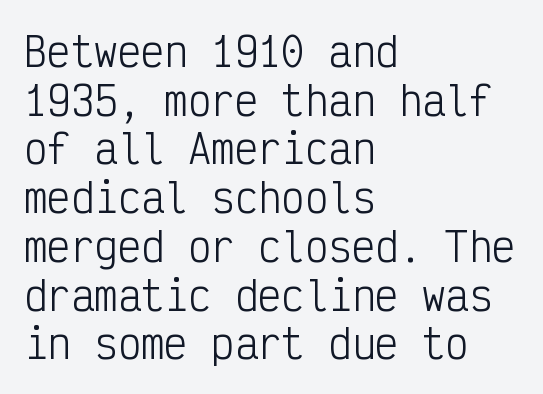
The image shows 39 px light, condensed sans-serif type, upright, monospaced; set left-aligned, normal line spacing (1.25x), normal letter spacing, not underlined; low stroke contrast and a medium x-height.
